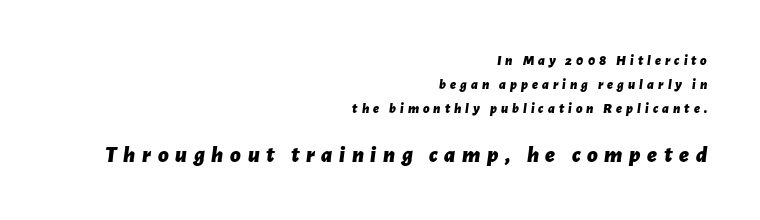
Every character sits at an angle, as italics do. A normal amount of white space separates one row of letters from the next. Unmarked baselines from the first word to the last. In CSS terms this would be text-align: right. As a designer I'd log this as weight 700, bold.
